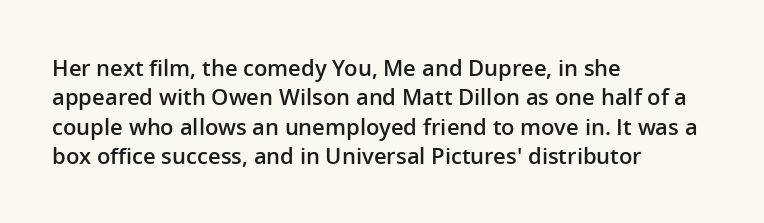
The image shows 22 px text type, upright; set left-aligned, normal line spacing (1.33x), normal letter spacing, not underlined.
